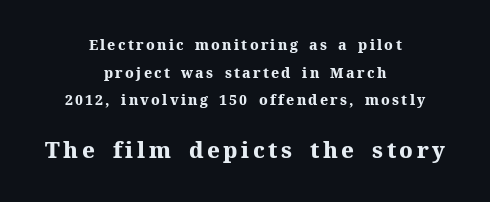
The image shows 22 px bold type, upright; set centered, loose line spacing (1.97x), not underlined; the second (bottom) block is 1.57x larger.
